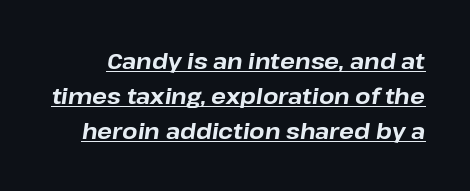
The image shows 22 px bold type, italic (leaning right); set normal line spacing (1.59x), normal letter spacing, underlined.
